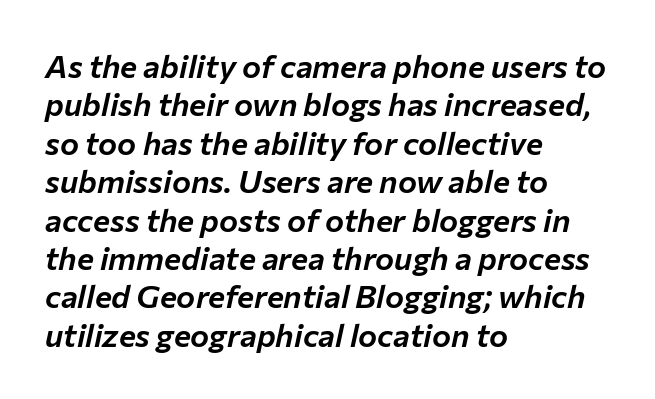
{"italic": "yes", "lean": "right", "slant_degrees": 12, "width": "normal", "stroke_contrast": "low", "x_height": "medium", "monospaced": "no", "underline": "no", "align": "left", "line_spacing_ratio": 1.2, "letter_spacing": "normal", "letter_spacing_em": 0.0, "glyph_px": 32}
